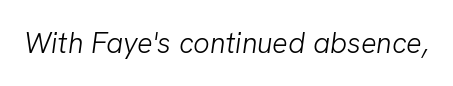
The image shows 29 px light sans-serif type; set normal letter spacing, not underlined; low stroke contrast and a medium x-height.
